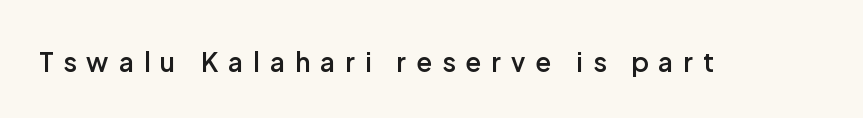
{"italic": "no", "bold": "semi", "underline": "no", "letter_spacing": "wide", "letter_spacing_em": 0.39, "glyph_px": 26}
